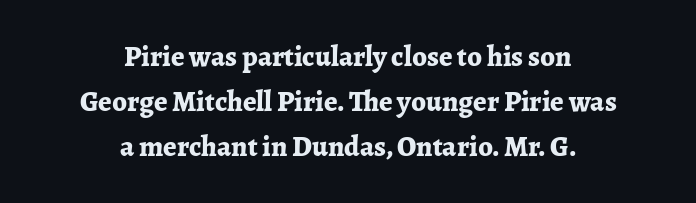
Horizontally, the lines are justified to the midpoint only. Ordinary non-slanted type is in use. The face used here has the dense, thick strokes of a bold. You could not count columns in this text — the font is proportionally spaced. Note: serifs present on the glyphs.
